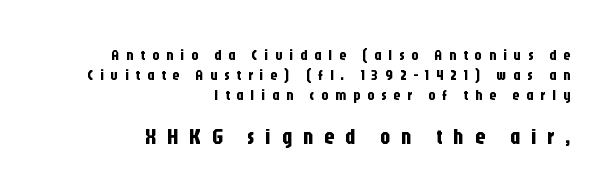
The image shows 21 px text type, upright; set right-aligned, normal line spacing (1.43x), unusually wide letter spacing (+0.5 em), not underlined; the second (bottom) block is 1.5x larger.
